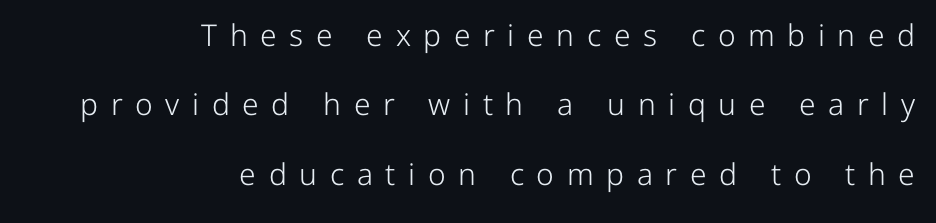
Q: Is the text bold? A: No.
Q: Is the text italic (slanted)? A: No, it is upright.
Q: Is the typeface a serif or a sans-serif typeface? A: Sans-serif.
Q: Is the text underlined? A: No.
Q: How is the paragraph aligned? A: Right-aligned.
Q: Is the spacing between letters normal or unusually wide? A: Unusually wide.
Q: Is the spacing between lines tight, normal or loose? A: Loose.
Q: Width (condensed, normal, or wide)? A: Normal.
Q: Stroke contrast? A: Low.
Q: x-height? A: Medium.
Q: Monospaced? A: No.
